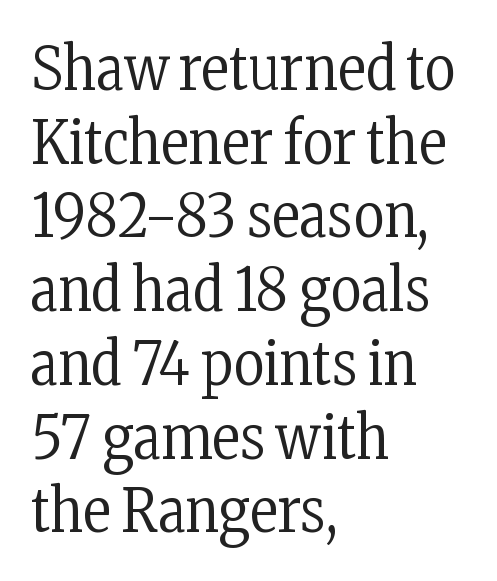
The image shows 59 px regular-weight, condensed serif type, upright; set left-aligned, normal line spacing (1.25x), normal letter spacing, not underlined; low stroke contrast and a medium x-height.
